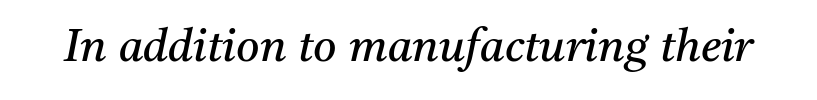
No heavy texture on the line: the type isn't bold. In terms of letterspacing, this is plain default setting. A typesetter would mark this as italic. These lines are rendered in a variable-pitch font.
